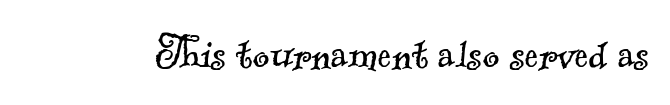
Q: Is the text bold? A: No.
Q: Is the typeface a serif or a sans-serif typeface? A: Serif.
Q: Is the text underlined? A: No.
Q: Is the spacing between letters normal or unusually wide? A: Normal.
Q: Width (condensed, normal, or wide)? A: Normal.
Q: x-height? A: Small.
Q: Monospaced? A: No.
